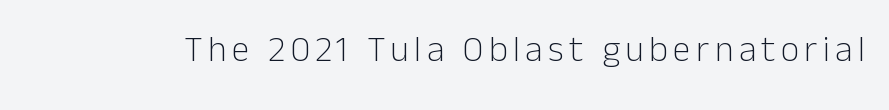
Q: Is the text bold? A: No.
Q: Is the text italic (slanted)? A: No, it is upright.
Q: Is the typeface a serif or a sans-serif typeface? A: Sans-serif.
Q: Is the text underlined? A: No.
Q: Width (condensed, normal, or wide)? A: Normal.
Q: Stroke contrast? A: Low.
Q: x-height? A: Medium.
Q: Monospaced? A: No.
